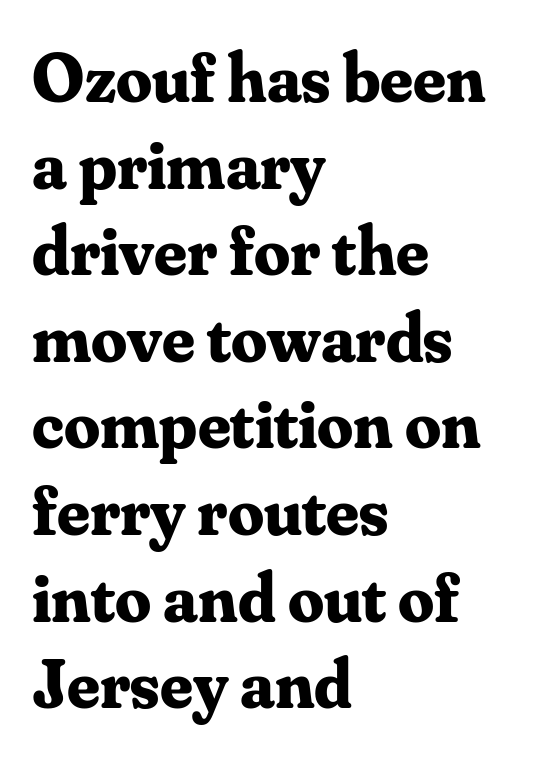
{"serif": "yes", "italic": "no", "bold": "yes", "weight": "bold", "width": "normal", "stroke_contrast": "medium", "x_height": "small", "monospaced": "no", "underline": "no", "align": "left", "line_spacing_ratio": 1.22, "letter_spacing": "normal", "letter_spacing_em": 0.0, "glyph_px": 71}
